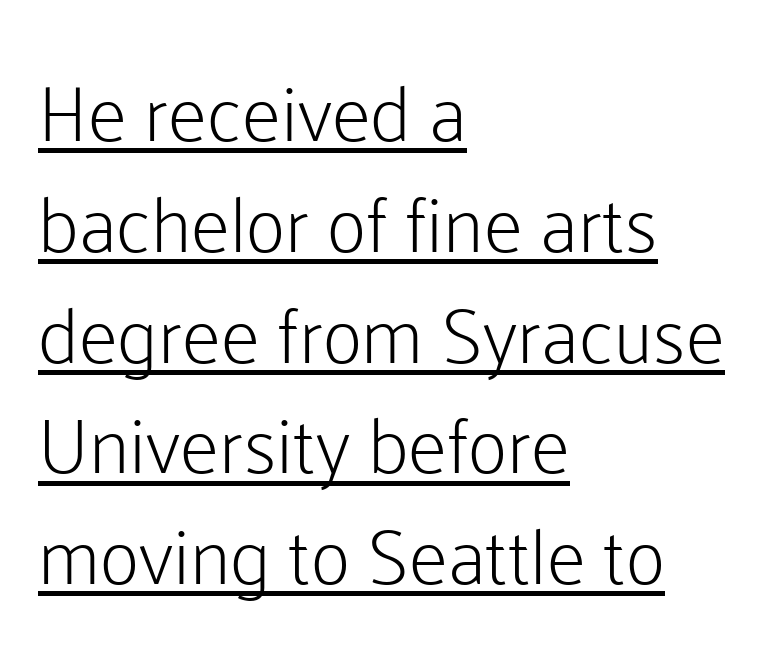
{"serif": "no", "italic": "no", "bold": "no", "weight": "light", "width": "normal", "stroke_contrast": "low", "x_height": "medium", "monospaced": "no", "underline": "yes", "align": "left", "line_spacing": "normal", "line_spacing_ratio": 1.42, "letter_spacing": "normal", "letter_spacing_em": 0.0, "glyph_px": 78}
